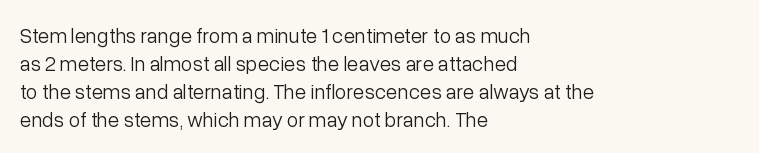
The image shows 21 px text type, upright; set left-aligned, normal line spacing (1.33x), normal letter spacing, not underlined.
